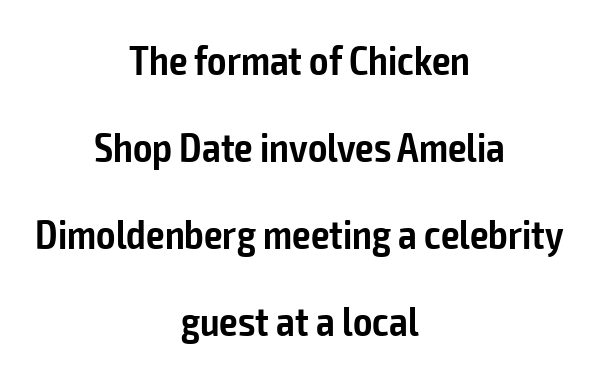
Inter-character spacing is left at the font's built-in metrics. Descenders are the only things crossing below the line. Quick note: interline space is abundant. To sum up the face: it is a sans, with no serifs. Each letter keeps its own natural width here, so spacing adapts to shape.
